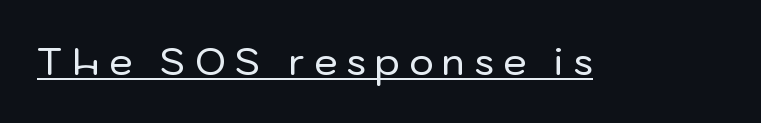
The image shows 37 px sans-serif type, upright; set unusually wide letter spacing (+0.25 em), underlined; low stroke contrast and a medium x-height.
